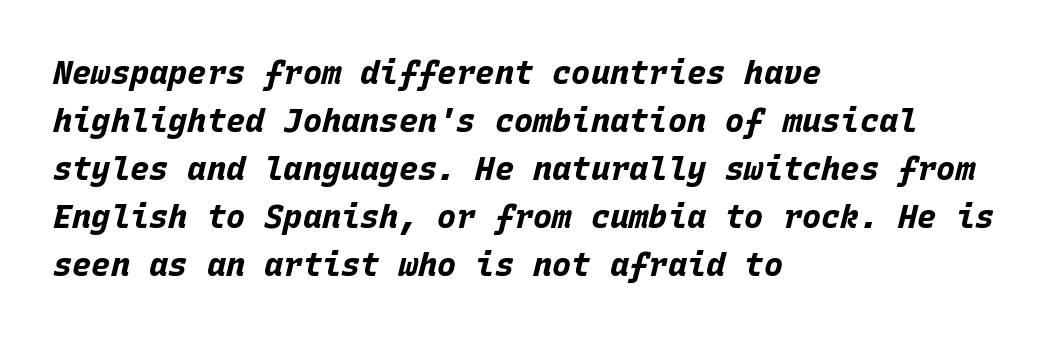
{"italic": "yes", "lean": "right", "slant_degrees": 15, "bold": "yes", "weight": "bold", "width": "normal", "stroke_contrast": "low", "x_height": "large", "monospaced": "yes", "underline": "no", "align": "left", "line_spacing": "normal", "line_spacing_ratio": 1.5, "letter_spacing": "normal", "letter_spacing_em": 0.0, "glyph_px": 32}
